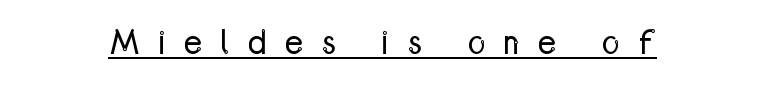
The type family on display is of the sans-serif kind. No letter is thick-stroked: the sample isn't bold. Upright lettering throughout. This is underlined copy, the kind a proofreader might mark for attention. Honestly, the letter spacing is so wide it's the main thing you notice.
